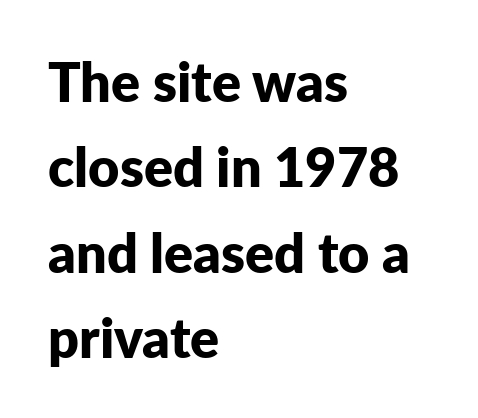
The image shows 54 px bold sans-serif type, upright; set left-aligned, normal line spacing (1.58x), normal letter spacing, not underlined; low stroke contrast and a medium x-height.
